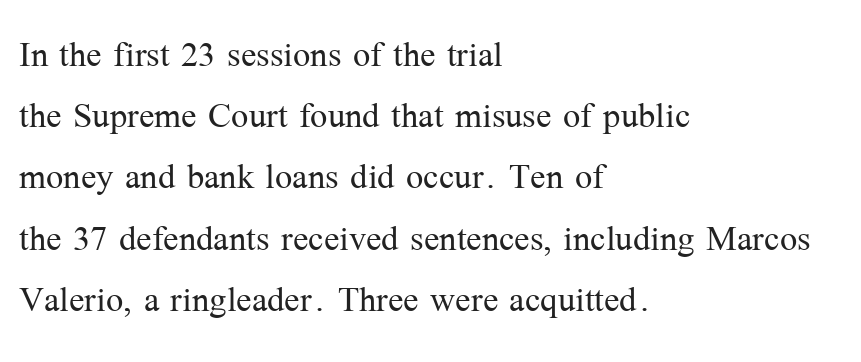
{"serif": "yes", "italic": "no", "bold": "no", "weight": "light", "width": "normal", "stroke_contrast": "medium", "x_height": "medium", "monospaced": "no", "underline": "no", "align": "left", "line_spacing": "normal", "line_spacing_ratio": 1.33, "letter_spacing": "normal", "letter_spacing_em": 0.0, "glyph_px": 46}
